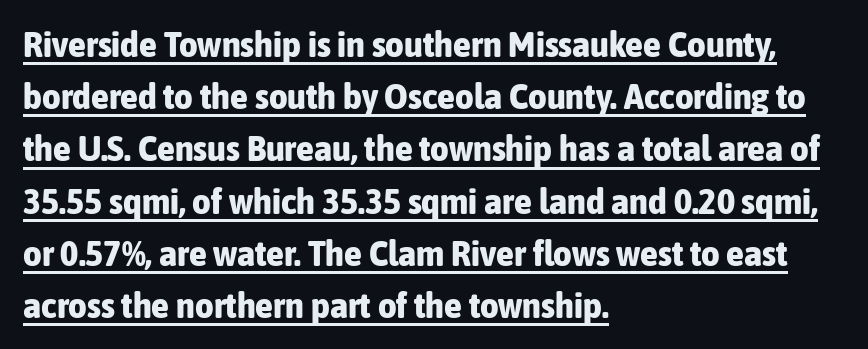
{"serif": "no", "italic": "no", "bold": "yes", "weight": "bold", "width": "condensed", "stroke_contrast": "low", "x_height": "medium", "monospaced": "no", "underline": "yes", "align": "left", "line_spacing": "normal", "line_spacing_ratio": 1.45, "letter_spacing": "normal", "letter_spacing_em": 0.0, "glyph_px": 36}
